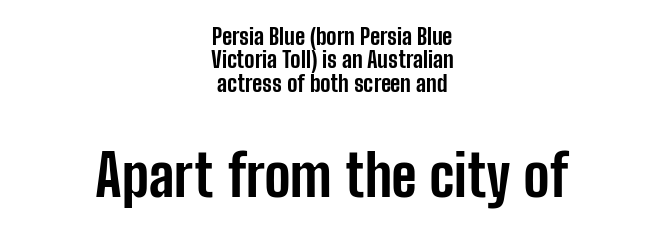
The image shows 58 px bold, condensed sans-serif type, upright; set centered, tight line spacing (1.02x), normal letter spacing, not underlined; the second (bottom) block is 2.52x larger; low stroke contrast and a medium x-height.
